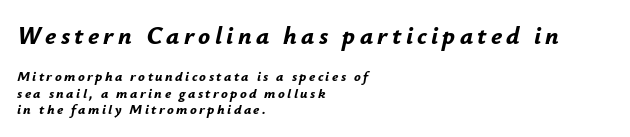
The image shows 25 px bold type, italic (leaning right); set left-aligned, line spacing 1.17x, not underlined; the first (top) block is 1.79x larger.
